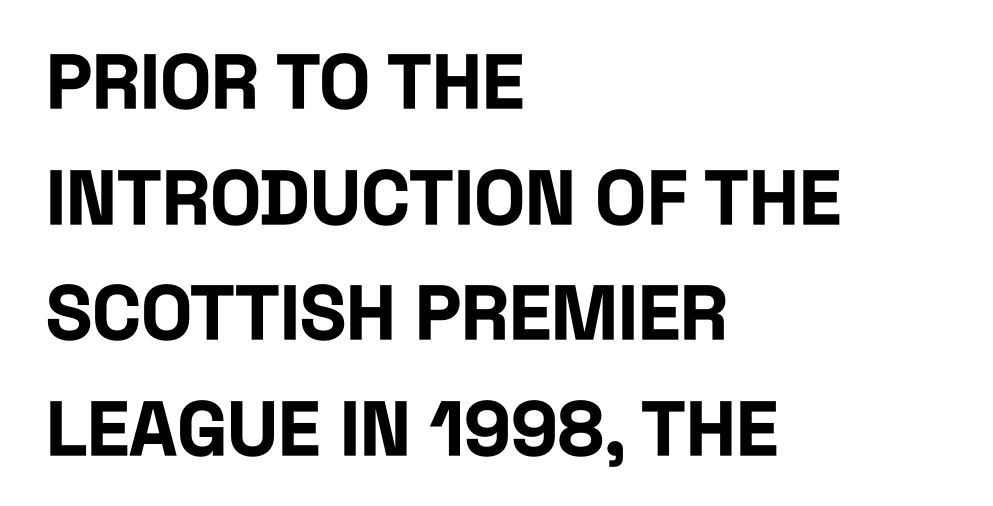
{"serif": "no", "italic": "no", "bold": "yes", "weight": "bold", "width": "condensed", "stroke_contrast": "low", "x_height": "large", "monospaced": "no", "underline": "no", "align": "left", "line_spacing": "normal", "line_spacing_ratio": 1.52, "letter_spacing": "normal", "letter_spacing_em": 0.0, "glyph_px": 76}
